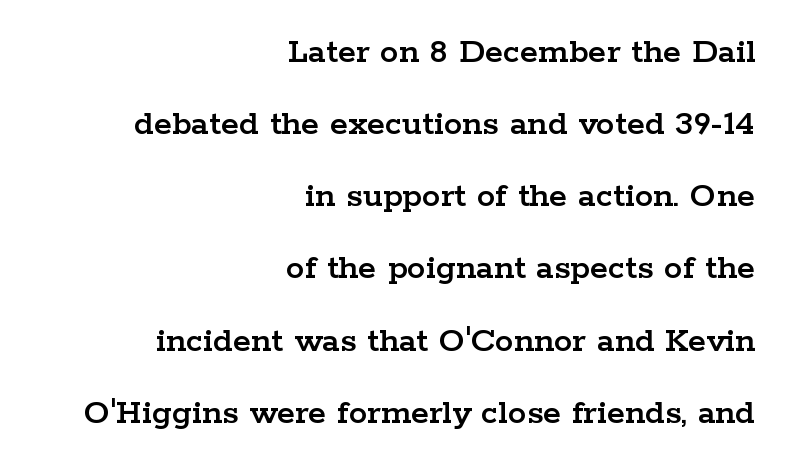
Observe the serifs anchoring each vertical stroke in this sample. The type is set solid horizontally, with unmodified tracking. The leading is generous, giving the passage an open texture. Clear beneath every line of the passage. The letters stand upright; this is a roman face.
